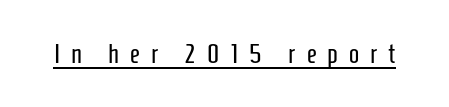
Q: Is the text bold? A: No.
Q: Is the text italic (slanted)? A: No, it is upright.
Q: Is the text underlined? A: Yes.
Q: Is the spacing between letters normal or unusually wide? A: Unusually wide.
